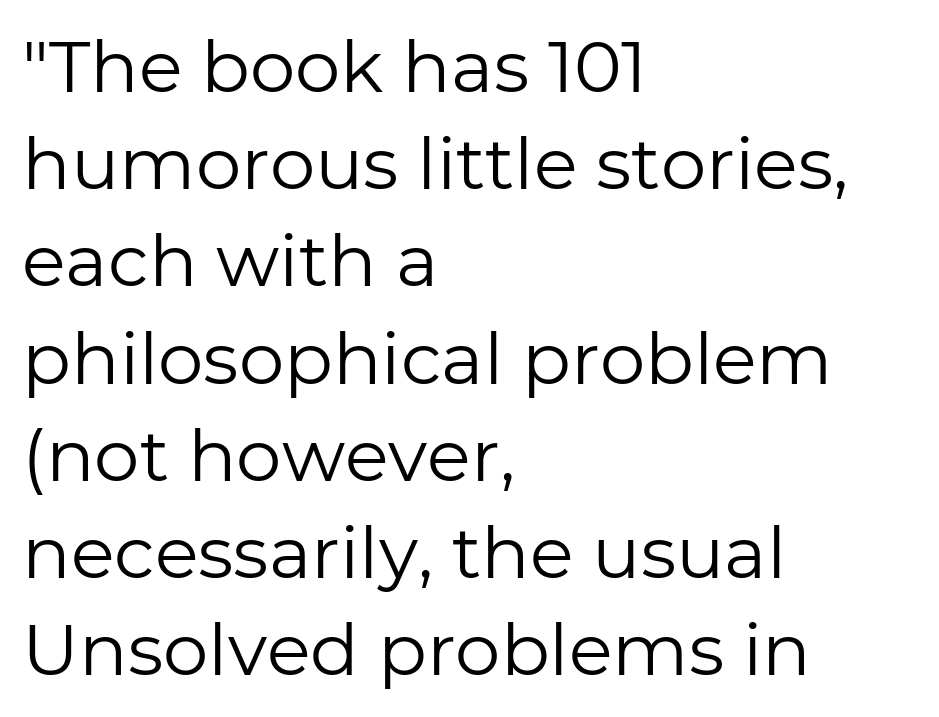
The image shows 72 px regular-weight sans-serif type, upright; set left-aligned, normal line spacing (1.35x), normal letter spacing, not underlined; low stroke contrast and a medium x-height.
